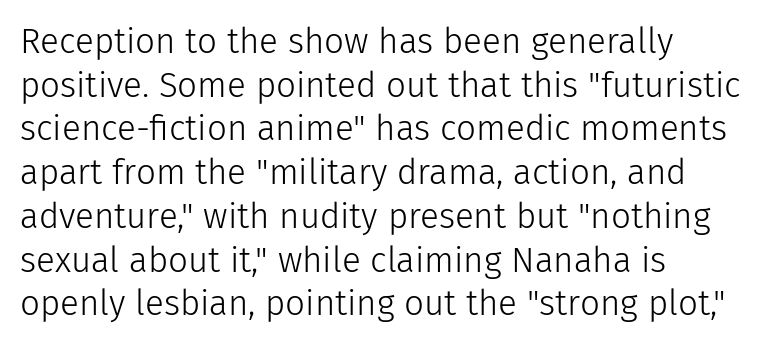
{"serif": "no", "italic": "no", "bold": "no", "weight": "light", "width": "normal", "stroke_contrast": "low", "x_height": "medium", "monospaced": "no", "underline": "no", "align": "left", "line_spacing": "normal", "line_spacing_ratio": 1.25, "letter_spacing": "normal", "letter_spacing_em": 0.0, "glyph_px": 35}
